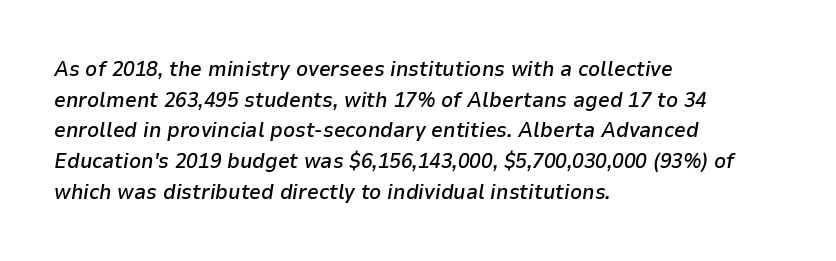
The image shows 21 px text type, italic (leaning right); set left-aligned, normal line spacing (1.46x), normal letter spacing, not underlined.
